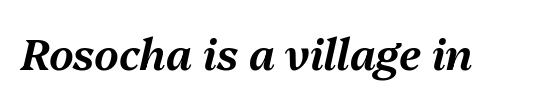
The image shows 43 px text type, italic (leaning right); set normal letter spacing, not underlined; medium stroke contrast and a medium x-height.
